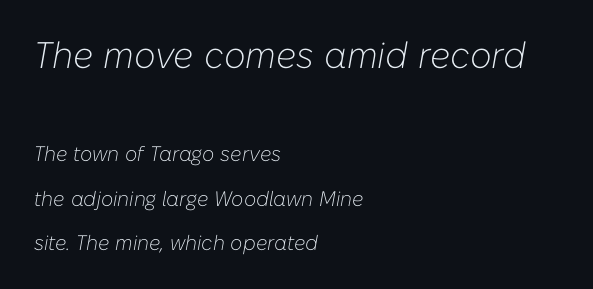
{"italic": "yes", "lean": "right", "slant_degrees": 10, "bold": "no", "weight": "light", "width": "normal", "stroke_contrast": "low", "x_height": "medium", "monospaced": "no", "underline": "no", "align": "left", "line_spacing": "loose", "line_spacing_ratio": 2.12, "letter_spacing": "normal", "letter_spacing_em": 0.0, "larger_block": "first", "size_ratio": 1.76, "glyph_px": 37}
